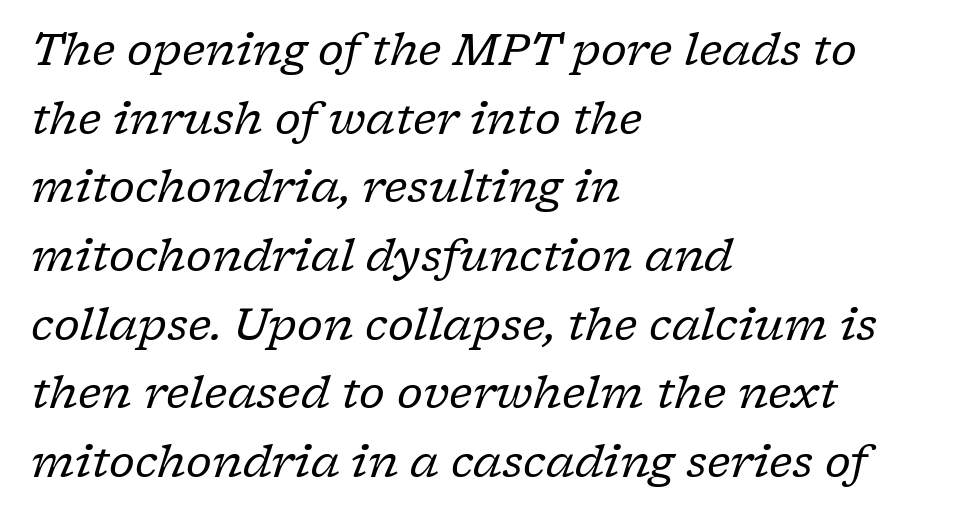
Q: Is the text bold? A: No.
Q: Is the text italic (slanted)? A: Yes, it leans right by about 17 degrees.
Q: Is the typeface a serif or a sans-serif typeface? A: Serif.
Q: Is the text underlined? A: No.
Q: How is the paragraph aligned? A: Left-aligned.
Q: Is the spacing between letters normal or unusually wide? A: Normal.
Q: Is the spacing between lines tight, normal or loose? A: Normal.
Q: Width (condensed, normal, or wide)? A: Normal.
Q: Stroke contrast? A: Low.
Q: x-height? A: Medium.
Q: Monospaced? A: No.
